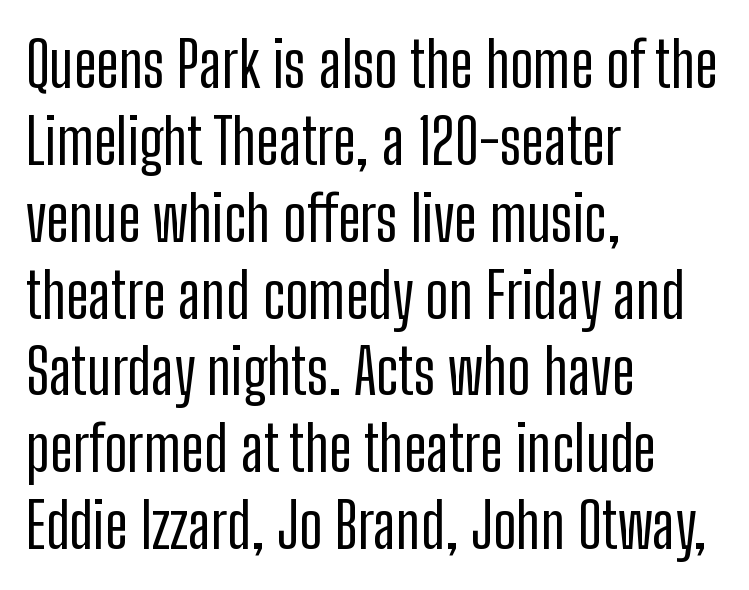
Is the letter spacing exaggerated? No — it looks like the ordinary default. Tall strokes in this sample are plumb rather than angled. Is this a fixed-width face? No — the glyphs have proportional, varying widths. This rendering features lettering with no underline. The type family on display is of the sans-serif kind.
